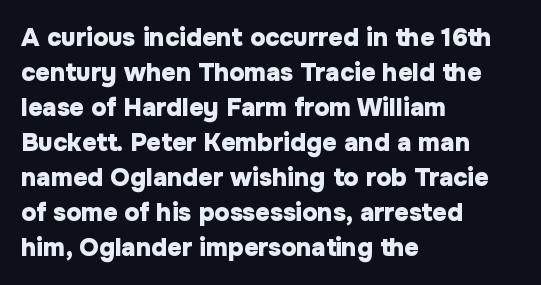
Q: Is the text bold? A: Yes.
Q: Is the text italic (slanted)? A: No, it is upright.
Q: Is the text underlined? A: No.
Q: How is the paragraph aligned? A: Left-aligned.
Q: Is the spacing between letters normal or unusually wide? A: Normal.
Q: Is the spacing between lines tight, normal or loose? A: Normal.
